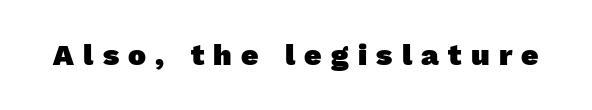
Observe the absence of serifs on each vertical stroke in this sample. Unmarked baselines from the first word to the last. The face used here is proportionally spaced, like ordinary book or web type. On the weight axis this lands at bold, roughly 700.
